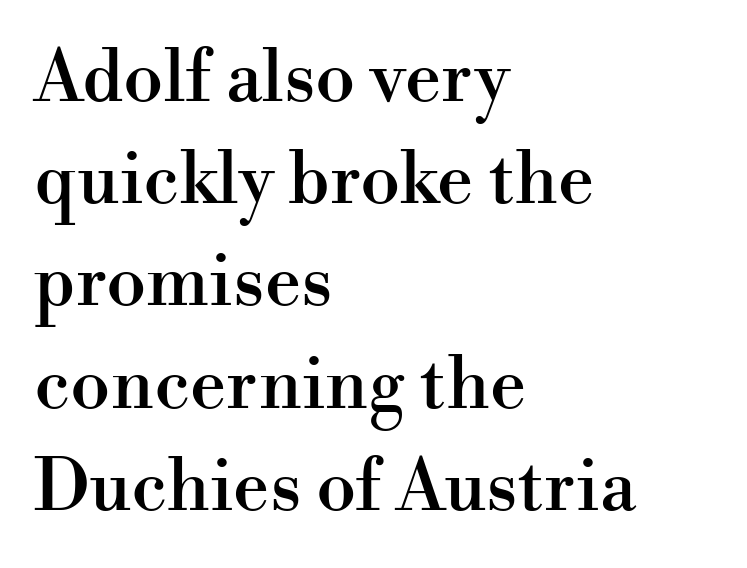
Q: Is the text italic (slanted)? A: No, it is upright.
Q: Is the typeface a serif or a sans-serif typeface? A: Serif.
Q: Is the text underlined? A: No.
Q: How is the paragraph aligned? A: Left-aligned.
Q: Is the spacing between letters normal or unusually wide? A: Normal.
Q: Is the spacing between lines tight, normal or loose? A: Normal.
Q: Width (condensed, normal, or wide)? A: Normal.
Q: Stroke contrast? A: High.
Q: x-height? A: Small.
Q: Monospaced? A: No.
